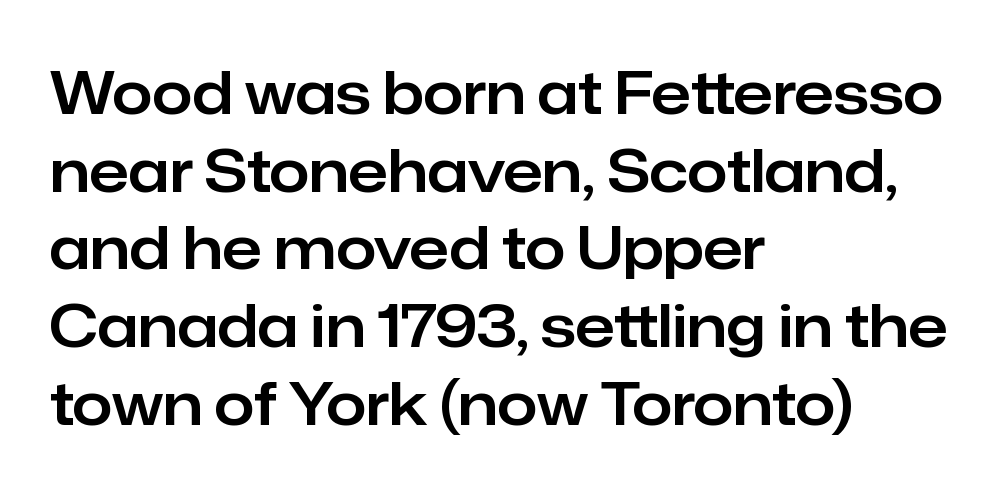
{"serif": "no", "italic": "no", "width": "normal", "stroke_contrast": "low", "x_height": "medium", "monospaced": "no", "underline": "no", "align": "left", "line_spacing": "normal", "line_spacing_ratio": 1.34, "letter_spacing": "normal", "letter_spacing_em": 0.0, "glyph_px": 58}
